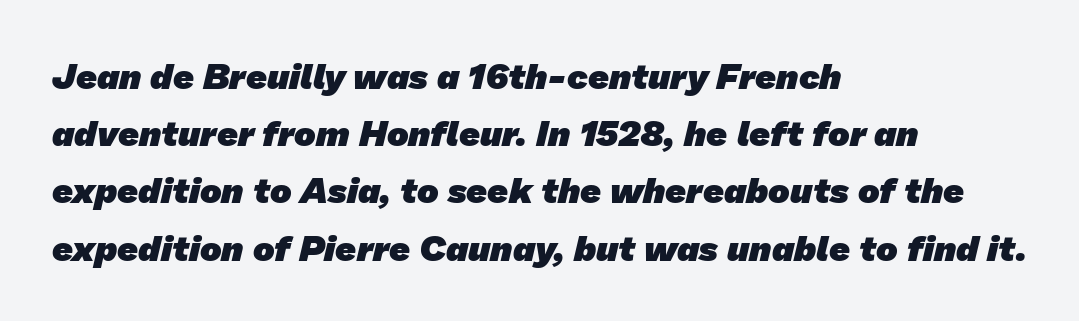
{"serif": "no", "bold": "yes", "weight": "heavy", "width": "normal", "stroke_contrast": "low", "x_height": "medium", "monospaced": "no", "underline": "no", "align": "left", "line_spacing": "normal", "line_spacing_ratio": 1.59, "letter_spacing": "normal", "letter_spacing_em": 0.0, "glyph_px": 36}
